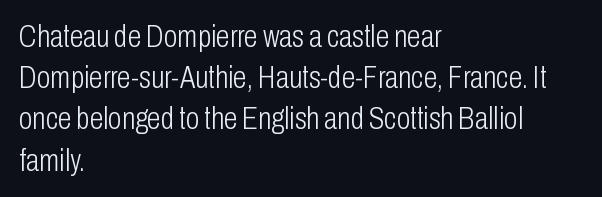
The image shows 31 px light, condensed sans-serif type, upright; set left-aligned, normal line spacing (1.33x), normal letter spacing, not underlined; low stroke contrast and a medium x-height.
